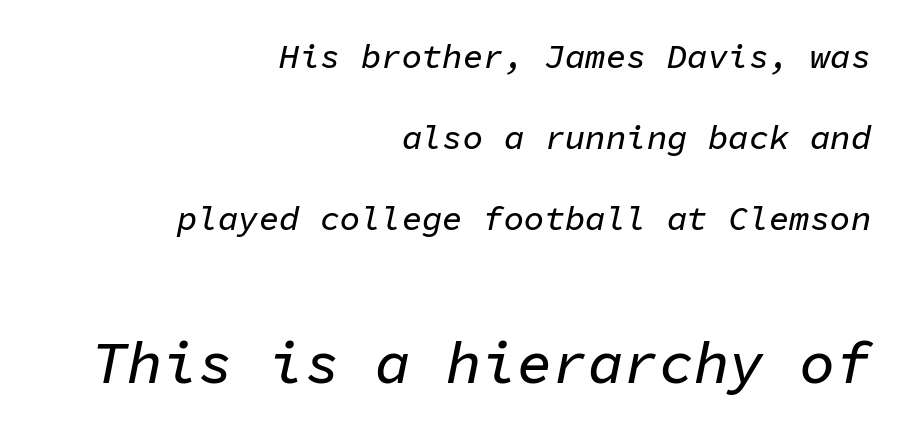
Q: Is the text italic (slanted)? A: Yes, it leans right by about 11 degrees.
Q: Is the text underlined? A: No.
Q: How is the paragraph aligned? A: Right-aligned.
Q: Is the spacing between letters normal or unusually wide? A: Normal.
Q: Is the spacing between lines tight, normal or loose? A: Loose.
Q: Which block of text is set in a larger size, the first (top) or the second (bottom)? A: The second (bottom) one.
Q: Width (condensed, normal, or wide)? A: Normal.
Q: Stroke contrast? A: Low.
Q: x-height? A: Medium.
Q: Monospaced? A: Yes.
